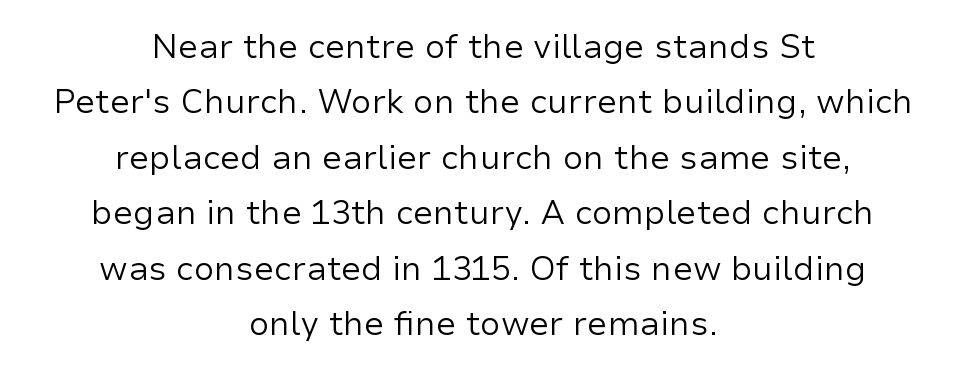
{"serif": "no", "italic": "no", "bold": "no", "weight": "regular", "width": "normal", "stroke_contrast": "low", "x_height": "medium", "monospaced": "no", "underline": "no", "align": "center", "line_spacing": "normal", "line_spacing_ratio": 1.68, "letter_spacing": "normal", "letter_spacing_em": 0.0, "glyph_px": 33}
